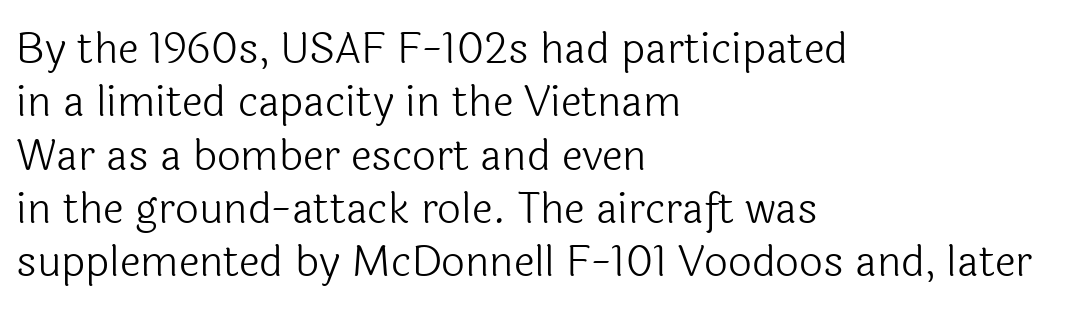
Q: Is the text bold? A: No.
Q: Is the text italic (slanted)? A: No, it is upright.
Q: Is the typeface a serif or a sans-serif typeface? A: Sans-serif.
Q: Is the text underlined? A: No.
Q: How is the paragraph aligned? A: Left-aligned.
Q: Is the spacing between letters normal or unusually wide? A: Normal.
Q: Is the spacing between lines tight, normal or loose? A: Normal.
Q: Width (condensed, normal, or wide)? A: Normal.
Q: x-height? A: Medium.
Q: Monospaced? A: No.
